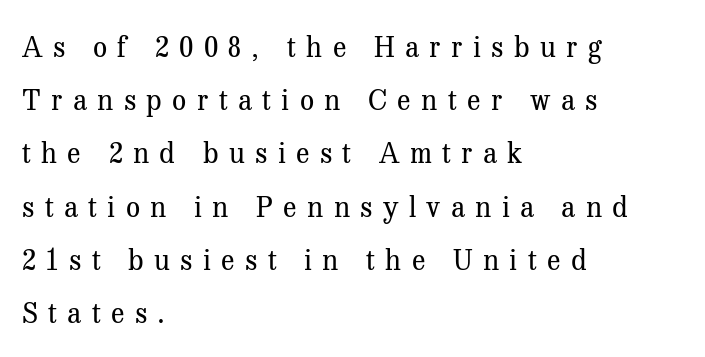
Is this a sans? No — the strokes have serifs. The font's upright variant was chosen for this text. The leading is generous, giving the passage an open texture. This sample has the flowing, uneven cadence of proportional lettering.
